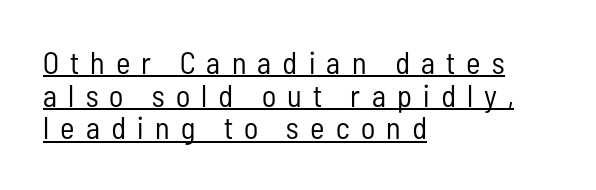
Q: Is the text bold? A: No.
Q: Is the text italic (slanted)? A: No, it is upright.
Q: Is the typeface a serif or a sans-serif typeface? A: Sans-serif.
Q: Is the text underlined? A: Yes.
Q: How is the paragraph aligned? A: Left-aligned.
Q: Is the spacing between letters normal or unusually wide? A: Unusually wide.
Q: Is the spacing between lines tight, normal or loose? A: Tight.
Q: Width (condensed, normal, or wide)? A: Condensed.
Q: Stroke contrast? A: Low.
Q: x-height? A: Medium.
Q: Monospaced? A: No.
